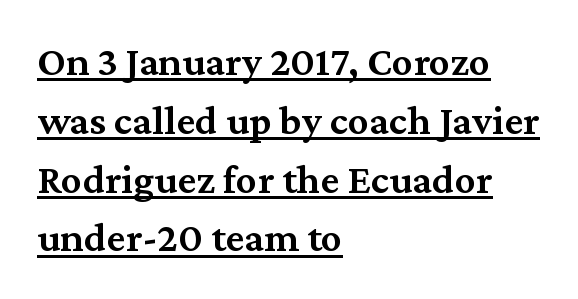
Bold? Not quite — semibold, heavier than regular but stopping short. The text block is weighted toward the left margin, trailing off unevenly rightward. Compared with typical body copy, the letter spacing here is the same. This sample has the flowing, uneven cadence of proportional lettering. What decoration does the sample have? An underline.
